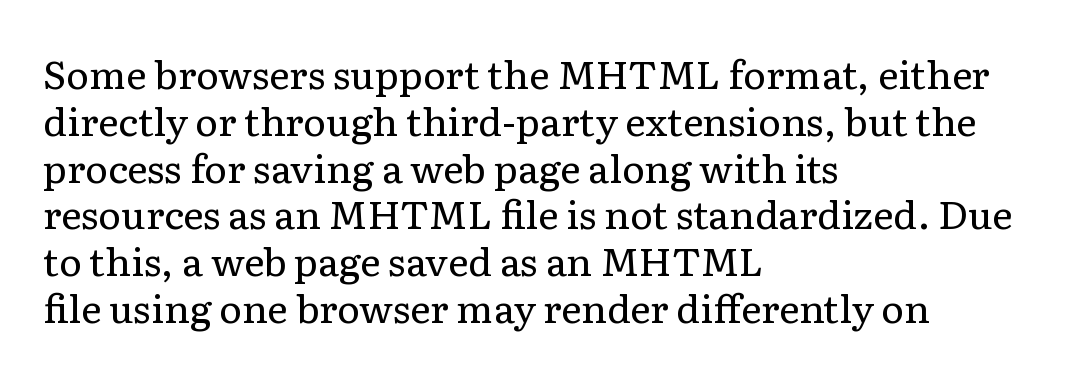
The image shows 39 px regular-weight serif type, upright; set left-aligned, line spacing 1.2x, normal letter spacing, not underlined; low stroke contrast and a medium x-height.
